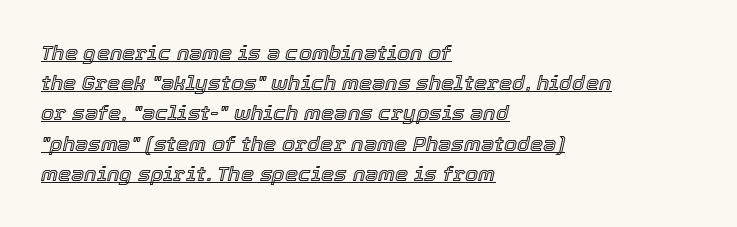
The vertical gap from one line to the next is medium. The words here are underlined. Line beginnings align vertically; line endings do not. If you drew a line through each stem, it would be angled. Caption: standard tracking, unaltered.
